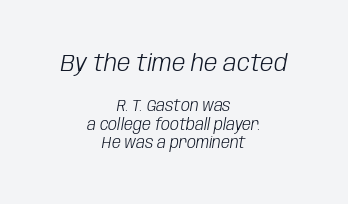
The image shows 24 px text type, italic (leaning right); set centered, line spacing 1.16x, normal letter spacing, not underlined; the first (top) block is 1.5x larger.
